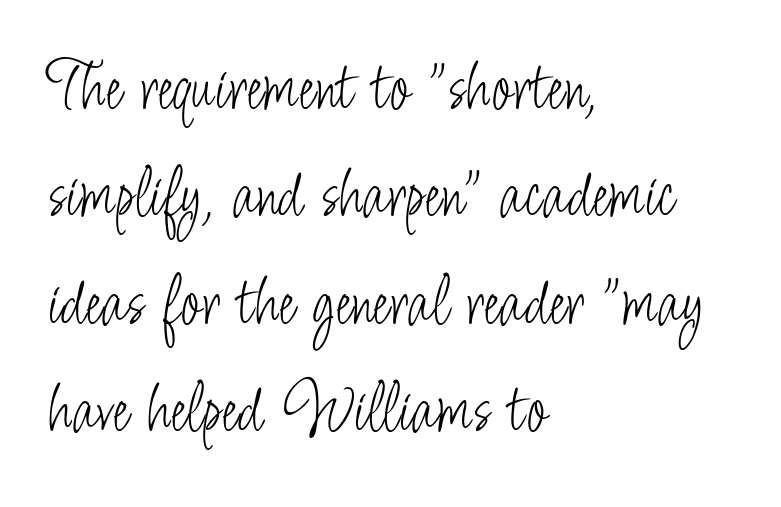
What stands out about the letter spacing? Nothing — it is the standard amount. Normally led — the rows are evenly, conventionally spaced. You could not count columns in this text — the font is proportionally spaced. Does the copy run flush right? No — it runs flush left. The characters display no serif detailing; their extremities are plain.
